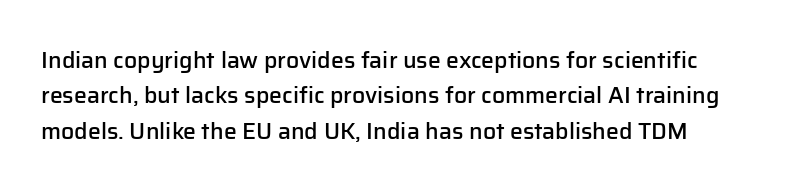
A bit beefed up — I'd call it semibold rather than bold. Upright lettering throughout. Students, observe: this is what conventionally led text looks like. The typesetter chose a ragged-right arrangement here. The rendering keeps characters at their native spacing. Only glyphs here, with clear space below each row.
